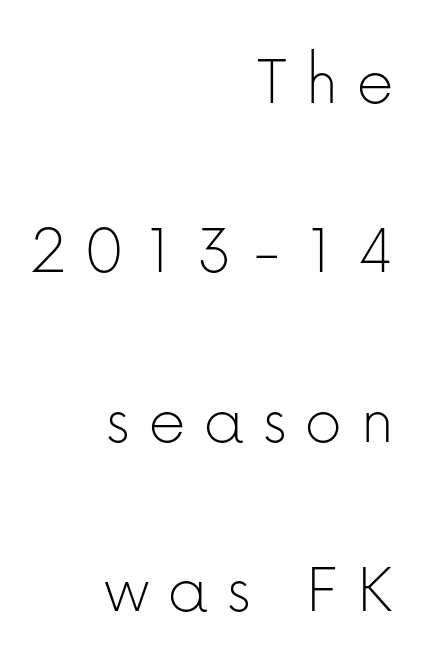
The image shows 74 px thin sans-serif type, upright; set right-aligned, loose line spacing (2.29x), unusually wide letter spacing (+0.23 em), not underlined; low stroke contrast and a medium x-height.
